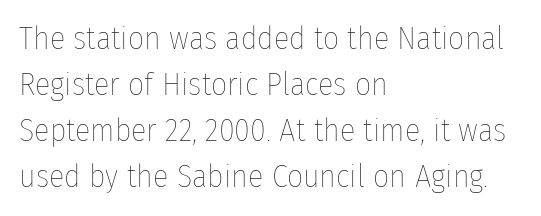
Q: Is the text bold? A: No.
Q: Is the text italic (slanted)? A: No, it is upright.
Q: Is the text underlined? A: No.
Q: How is the paragraph aligned? A: Left-aligned.
Q: Is the spacing between letters normal or unusually wide? A: Normal.
Q: Is the spacing between lines tight, normal or loose? A: Normal.
Q: Width (condensed, normal, or wide)? A: Condensed.
Q: Stroke contrast? A: Low.
Q: x-height? A: Medium.
Q: Monospaced? A: No.
